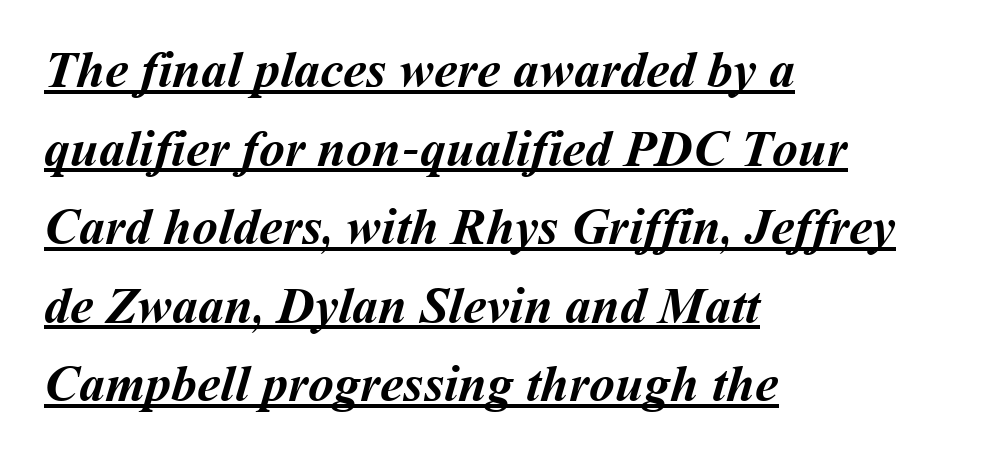
The image shows 52 px semibold type; set left-aligned, normal line spacing (1.51x), normal letter spacing, underlined; medium stroke contrast and a medium x-height.
